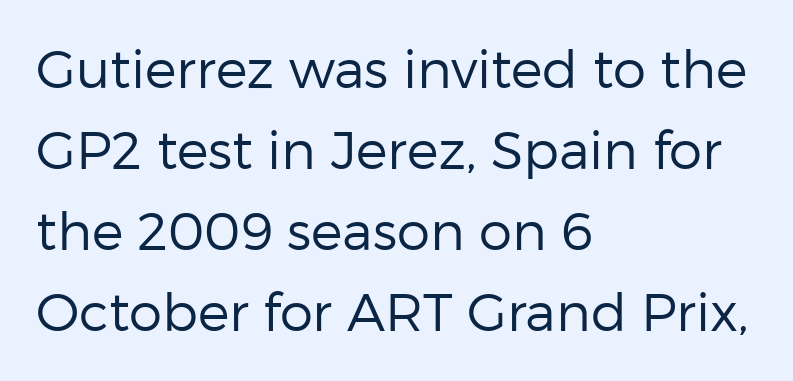
The image shows 53 px regular-weight sans-serif type, upright; set left-aligned, normal line spacing (1.53x), normal letter spacing, not underlined; low stroke contrast and a medium x-height.
